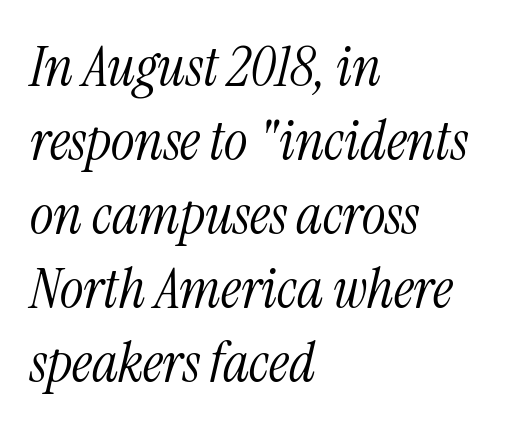
{"serif": "yes", "italic": "yes", "lean": "right", "slant_degrees": 13, "bold": "no", "weight": "light", "width": "condensed", "stroke_contrast": "medium", "x_height": "medium", "monospaced": "no", "underline": "no", "align": "left", "line_spacing": "normal", "line_spacing_ratio": 1.32, "letter_spacing": "normal", "letter_spacing_em": 0.0, "glyph_px": 56}
